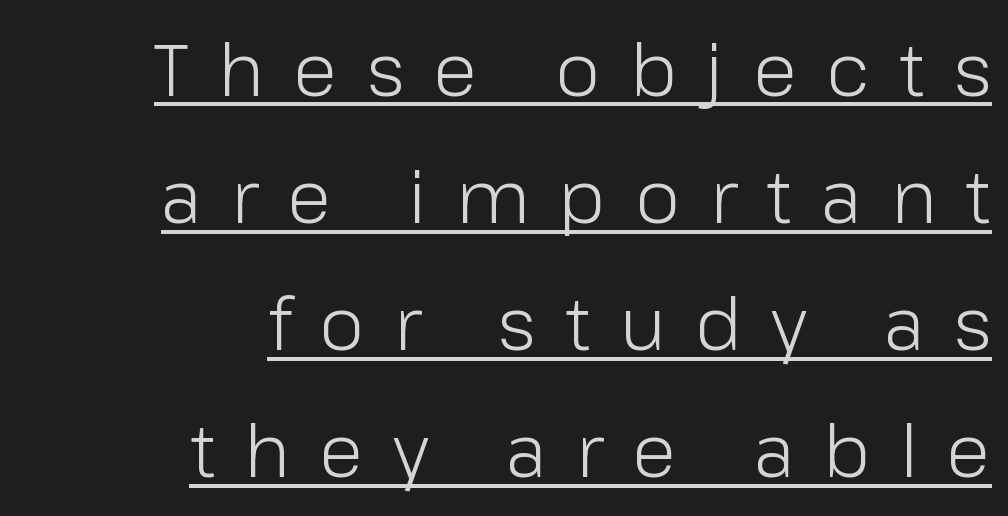
{"serif": "no", "italic": "no", "bold": "no", "weight": "light", "width": "normal", "stroke_contrast": "low", "x_height": "medium", "monospaced": "no", "underline": "yes", "align": "right", "line_spacing_ratio": 1.74, "letter_spacing": "wide", "letter_spacing_em": 0.4, "glyph_px": 73}
